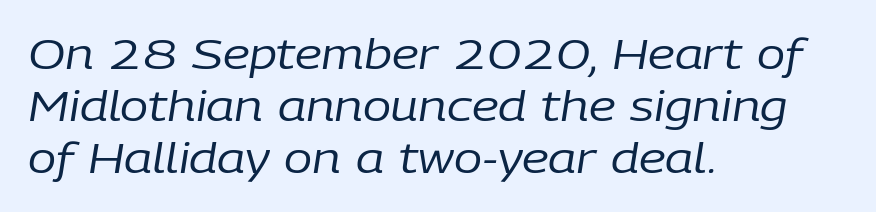
Q: Is the text bold? A: No.
Q: Is the text italic (slanted)? A: Yes, it leans right by about 9 degrees.
Q: Is the text underlined? A: No.
Q: How is the paragraph aligned? A: Left-aligned.
Q: Is the spacing between letters normal or unusually wide? A: Normal.
Q: Width (condensed, normal, or wide)? A: Normal.
Q: Stroke contrast? A: Low.
Q: x-height? A: Medium.
Q: Monospaced? A: No.
